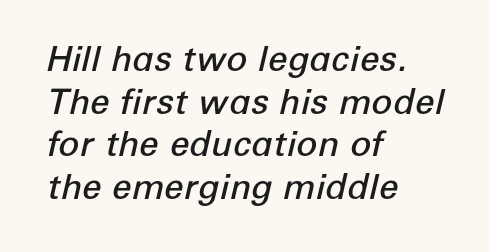
Q: Is the text bold? A: Semi-bold.
Q: Is the text italic (slanted)? A: Yes, it leans right by about 12 degrees.
Q: Is the text underlined? A: No.
Q: How is the paragraph aligned? A: Left-aligned.
Q: Is the spacing between letters normal or unusually wide? A: Normal.
Q: Width (condensed, normal, or wide)? A: Normal.
Q: Stroke contrast? A: Low.
Q: x-height? A: Medium.
Q: Monospaced? A: No.
